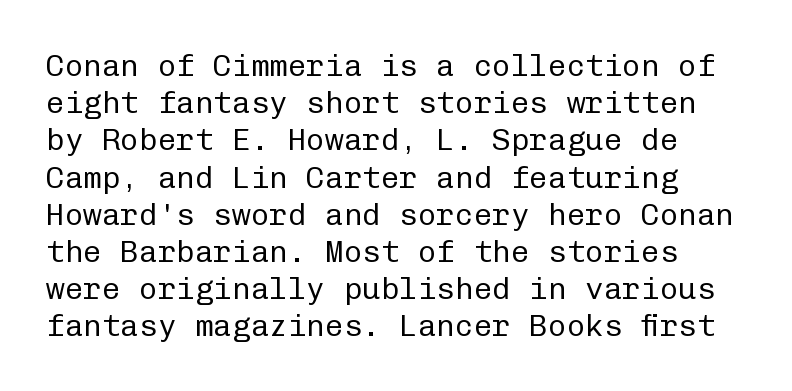
Q: Is the text bold? A: No.
Q: Is the text italic (slanted)? A: No, it is upright.
Q: Is the typeface a serif or a sans-serif typeface? A: Sans-serif.
Q: Is the text underlined? A: No.
Q: Is the spacing between letters normal or unusually wide? A: Normal.
Q: Width (condensed, normal, or wide)? A: Normal.
Q: Stroke contrast? A: Low.
Q: x-height? A: Medium.
Q: Monospaced? A: Yes.
